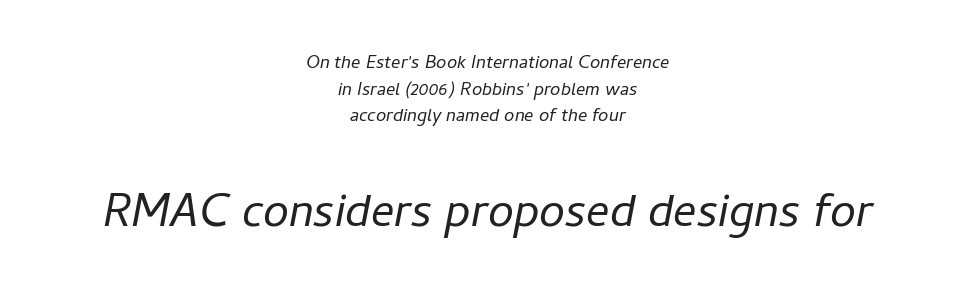
The image shows 58 px light type, italic (leaning right); set centered, line spacing 1.16x, normal letter spacing, not underlined; the second (bottom) block is 2.52x larger; low stroke contrast and a medium x-height.
